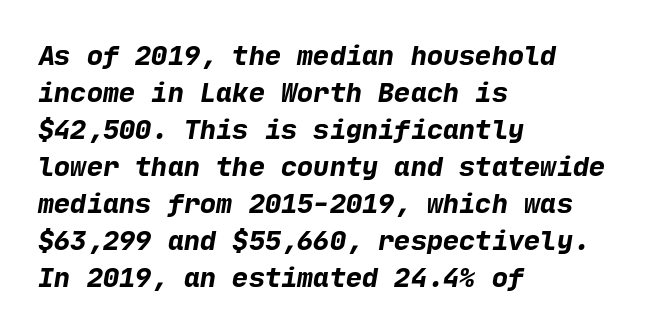
Q: Is the text bold? A: Yes.
Q: Is the text underlined? A: No.
Q: How is the paragraph aligned? A: Left-aligned.
Q: Is the spacing between letters normal or unusually wide? A: Normal.
Q: Is the spacing between lines tight, normal or loose? A: Normal.
